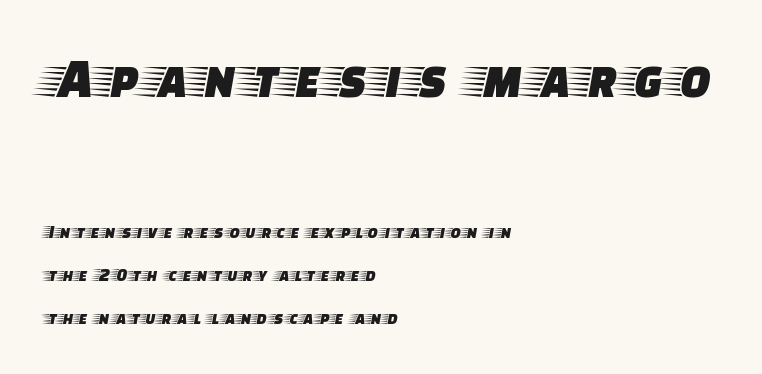
The image shows 57 px wide serif type; set left-aligned, loose line spacing (2.27x), not underlined; the first (top) block is 3.0x larger; low stroke contrast and a large x-height.
